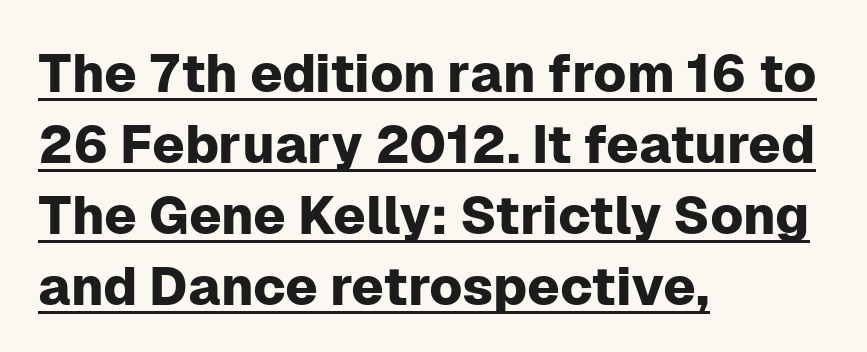
{"serif": "no", "italic": "no", "width": "normal", "stroke_contrast": "low", "x_height": "medium", "monospaced": "no", "underline": "yes", "align": "left", "line_spacing": "normal", "line_spacing_ratio": 1.34, "letter_spacing": "normal", "letter_spacing_em": 0.0, "glyph_px": 53}
